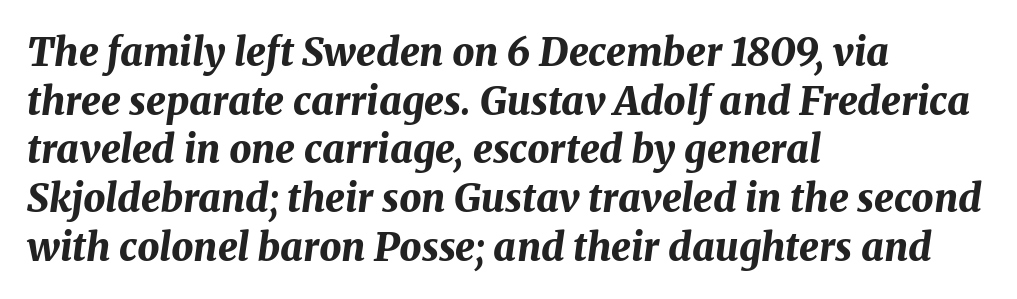
Q: Is the text bold? A: Yes.
Q: Is the text italic (slanted)? A: Yes, it leans right by about 8 degrees.
Q: Is the text underlined? A: No.
Q: How is the paragraph aligned? A: Left-aligned.
Q: Is the spacing between letters normal or unusually wide? A: Normal.
Q: Is the spacing between lines tight, normal or loose? A: Normal.
Q: Width (condensed, normal, or wide)? A: Normal.
Q: Stroke contrast? A: Medium.
Q: x-height? A: Medium.
Q: Monospaced? A: No.
